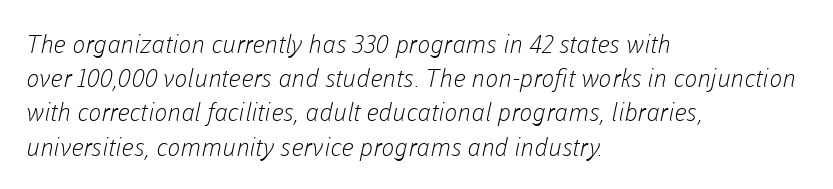
A clean baseline with only descenders dipping below it. Counters stay open thanks to moderate or lighter strokes. Words appear dense and cohesive because spacing is normal. Quick note: interline space is typical. Alignment: flush left.
